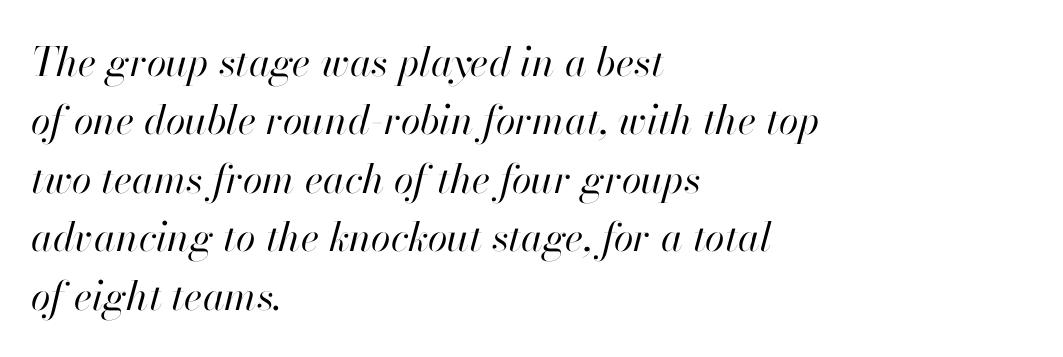
Q: Is the text bold? A: No.
Q: Is the text italic (slanted)? A: Yes, it leans right by about 13 degrees.
Q: Is the text underlined? A: No.
Q: How is the paragraph aligned? A: Left-aligned.
Q: Is the spacing between letters normal or unusually wide? A: Normal.
Q: Is the spacing between lines tight, normal or loose? A: Normal.
Q: Width (condensed, normal, or wide)? A: Normal.
Q: Stroke contrast? A: High.
Q: x-height? A: Small.
Q: Monospaced? A: No.
